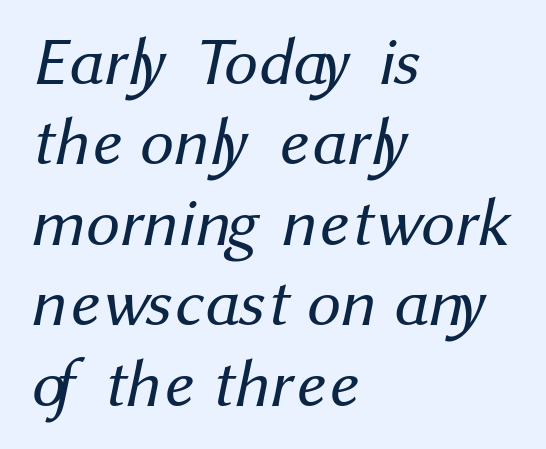
The image shows 67 px regular-weight sans-serif type; set left-aligned, line spacing 1.2x, normal letter spacing, not underlined; medium stroke contrast and a medium x-height.
